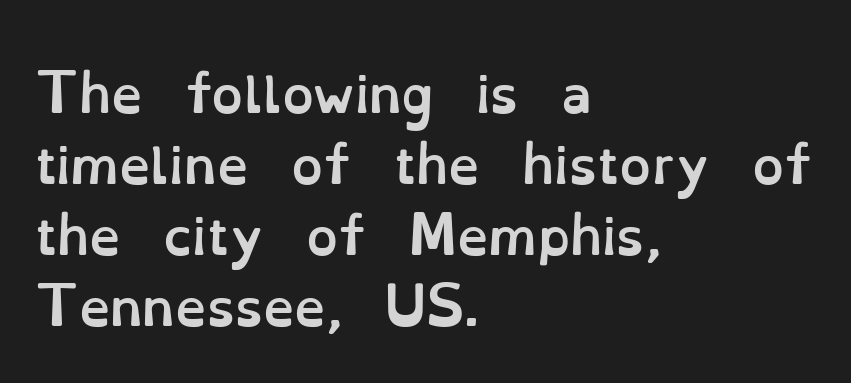
The image shows 50 px semibold type, upright; set left-aligned, normal line spacing (1.42x), normal letter spacing, not underlined; low stroke contrast and a small x-height.
